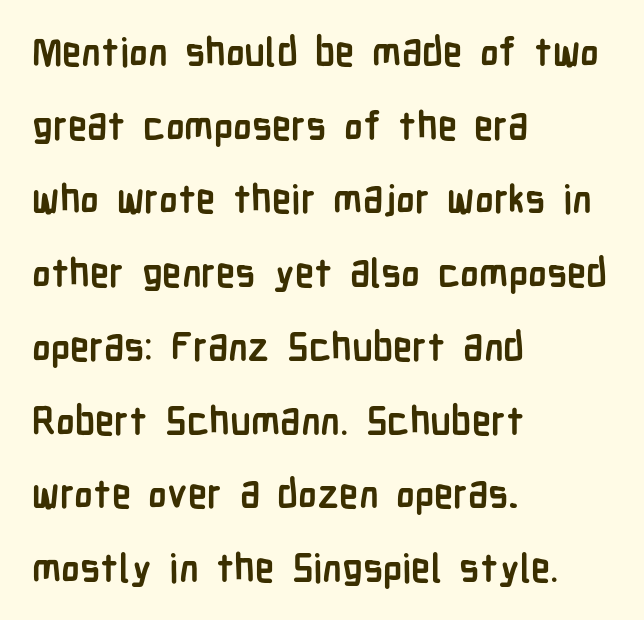
The image shows 39 px semibold, condensed sans-serif type, upright; set left-aligned, line spacing 1.89x, normal letter spacing, not underlined; low stroke contrast and a medium x-height.
